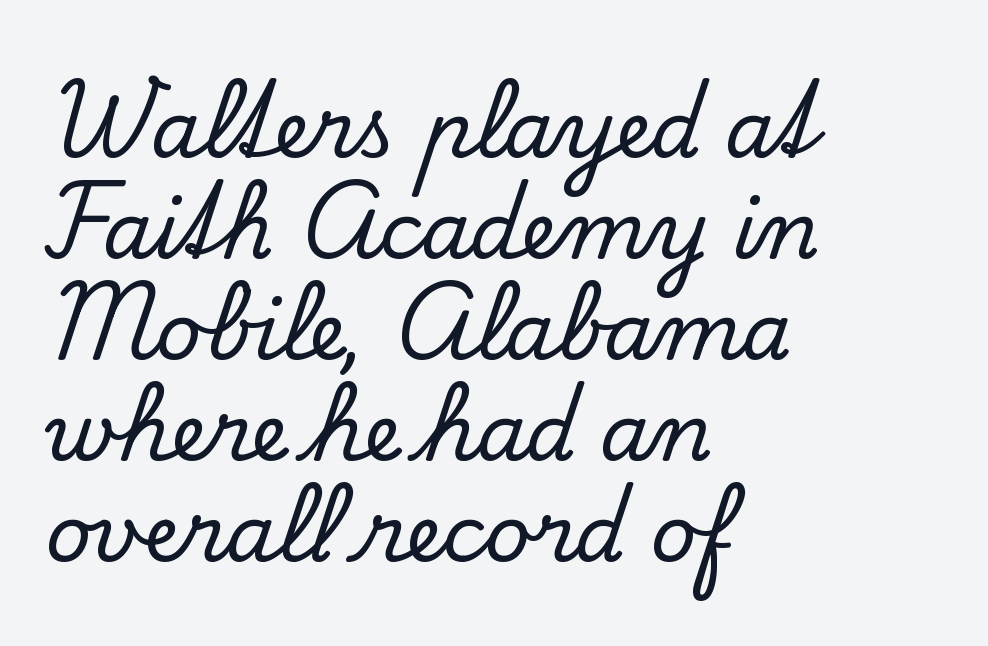
{"serif": "yes", "width": "normal", "stroke_contrast": "low", "x_height": "small", "monospaced": "no", "underline": "no", "align": "left", "line_spacing": "normal", "line_spacing_ratio": 1.28, "letter_spacing": "normal", "letter_spacing_em": 0.0, "glyph_px": 79}
